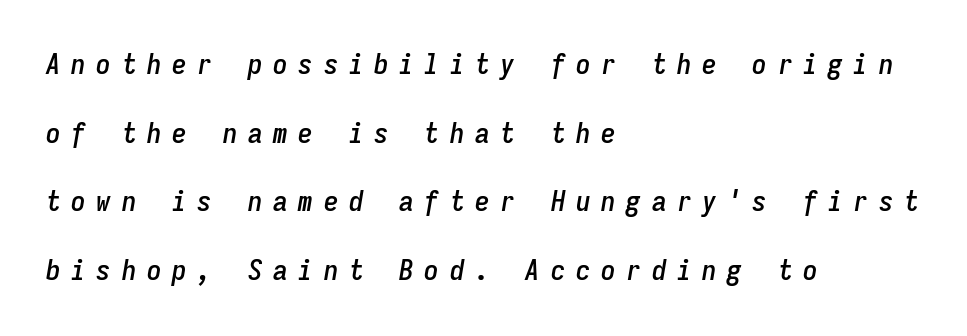
Reading down the column, the eye jumps a long way to each next line. The specimen reads as italic at a glance. A clean baseline with only descenders dipping below it. The setting favours the left margin, as ordinary paragraphs usually do.
